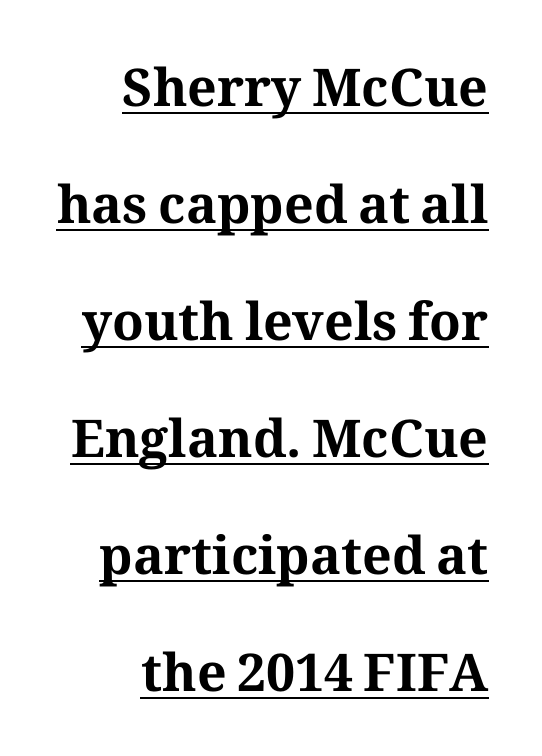
Does the type have serifs? Yes, each stem ends in a small foot. Every letter is thick-stroked: bold, no question. The passage shown is typed in a proportional face where columns would drift. Each new line begins a long way beneath the previous one. Short and long lines alike share a common ending point at right. Does a line run under the words? Yes, clearly.
